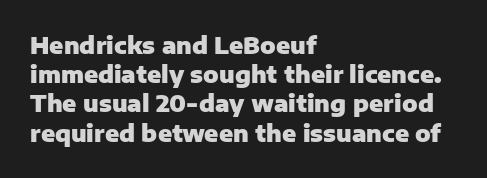
Q: Is the text bold? A: Yes.
Q: Is the text italic (slanted)? A: No, it is upright.
Q: Is the text underlined? A: No.
Q: How is the paragraph aligned? A: Left-aligned.
Q: Is the spacing between letters normal or unusually wide? A: Normal.
Q: Is the spacing between lines tight, normal or loose? A: Normal.
